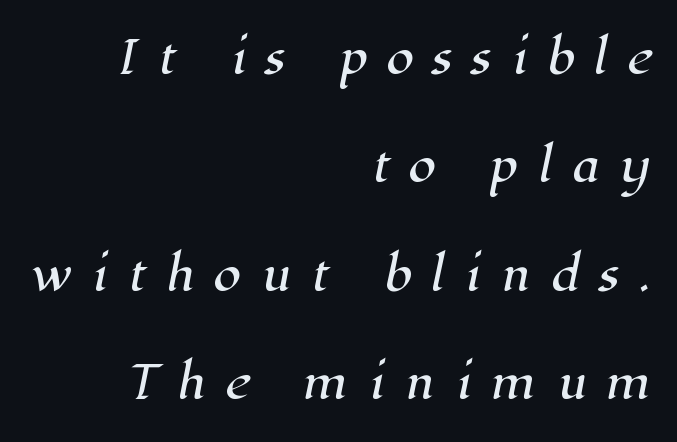
Inter-character spacing is expanded well beyond the font's built-in metrics. The rendering uses natural spacing where letterforms have individual widths. In terms of leading, this rendering errs on the spacious side. Line ends are locked; line starts wander. A typesetter would label this face a serif. Clear beneath every line of the passage.
